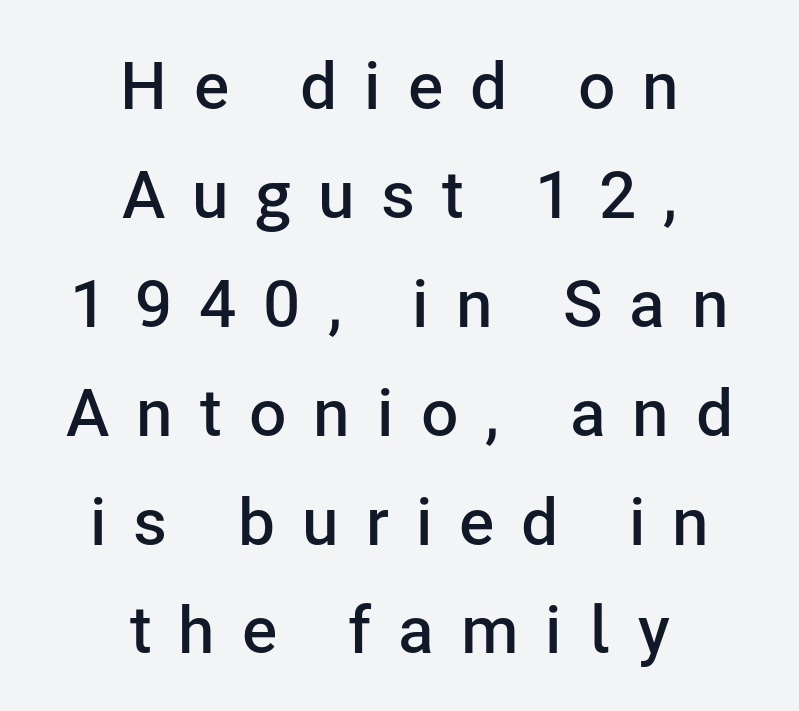
{"serif": "no", "italic": "no", "bold": "semi", "weight": "semibold", "width": "normal", "stroke_contrast": "low", "x_height": "medium", "monospaced": "no", "underline": "no", "align": "center", "line_spacing": "normal", "line_spacing_ratio": 1.65, "letter_spacing": "wide", "letter_spacing_em": 0.41, "glyph_px": 66}
